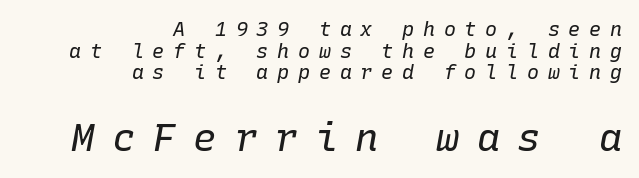
Only glyphs here, with clear space below each row. Layout note: lines flush right. Is the letter spacing exaggerated? Yes — the characters are pushed far apart. A student would notice the bottom passage is typeset larger than what precedes it. Italic: yes, the glyphs are oblique. Reading down the column, the eye jumps only a short way to each next line.
